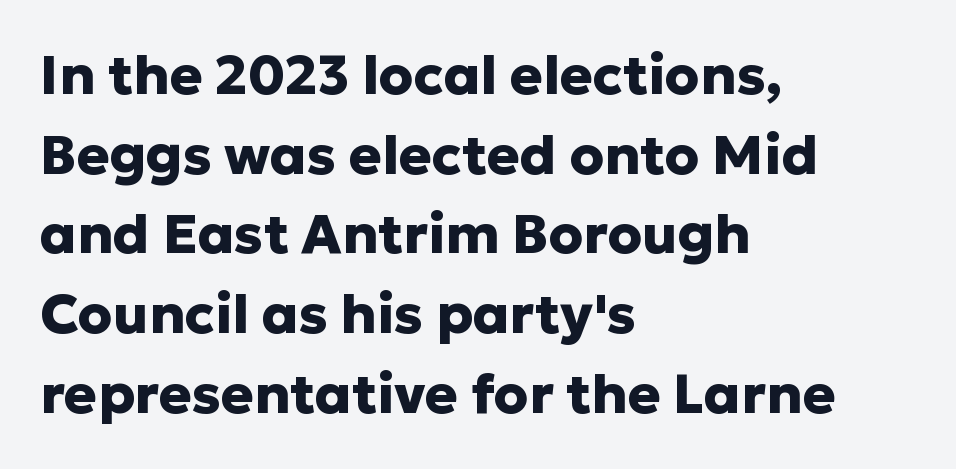
The image shows 55 px heavy sans-serif type, upright; set left-aligned, normal line spacing (1.45x), normal letter spacing, not underlined; low stroke contrast and a medium x-height.
